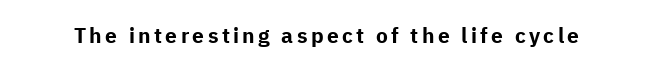
Pretty heavy lettering here — definitely bold. The passage shown is not underscored anywhere. Do the letters lean? They stand straight.
